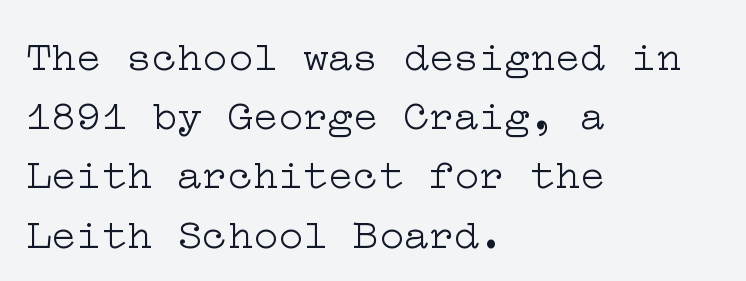
Q: Is the text bold? A: No.
Q: Is the text italic (slanted)? A: No, it is upright.
Q: Is the typeface a serif or a sans-serif typeface? A: Serif.
Q: Is the text underlined? A: No.
Q: How is the paragraph aligned? A: Left-aligned.
Q: Is the spacing between letters normal or unusually wide? A: Normal.
Q: Is the spacing between lines tight, normal or loose? A: Normal.
Q: Width (condensed, normal, or wide)? A: Wide.
Q: Stroke contrast? A: Low.
Q: x-height? A: Medium.
